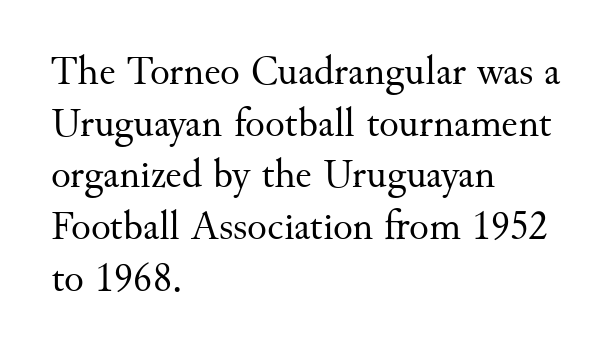
The image shows 41 px regular-weight serif type, upright; set left-aligned, normal line spacing (1.26x), normal letter spacing, not underlined; medium stroke contrast and a small x-height.
